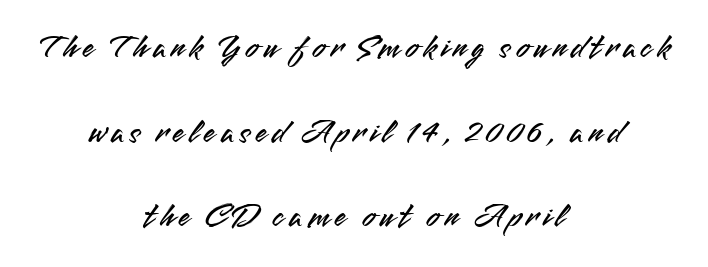
{"serif": "no", "width": "normal", "stroke_contrast": "medium", "x_height": "small", "monospaced": "no", "underline": "no", "align": "center", "line_spacing": "loose", "line_spacing_ratio": 2.49, "glyph_px": 34}
